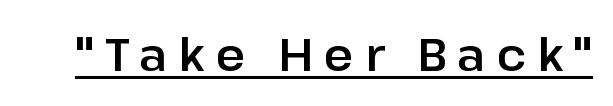
{"serif": "no", "italic": "no", "width": "normal", "stroke_contrast": "low", "x_height": "medium", "monospaced": "no", "underline": "yes", "letter_spacing": "wide", "letter_spacing_em": 0.23, "glyph_px": 46}
